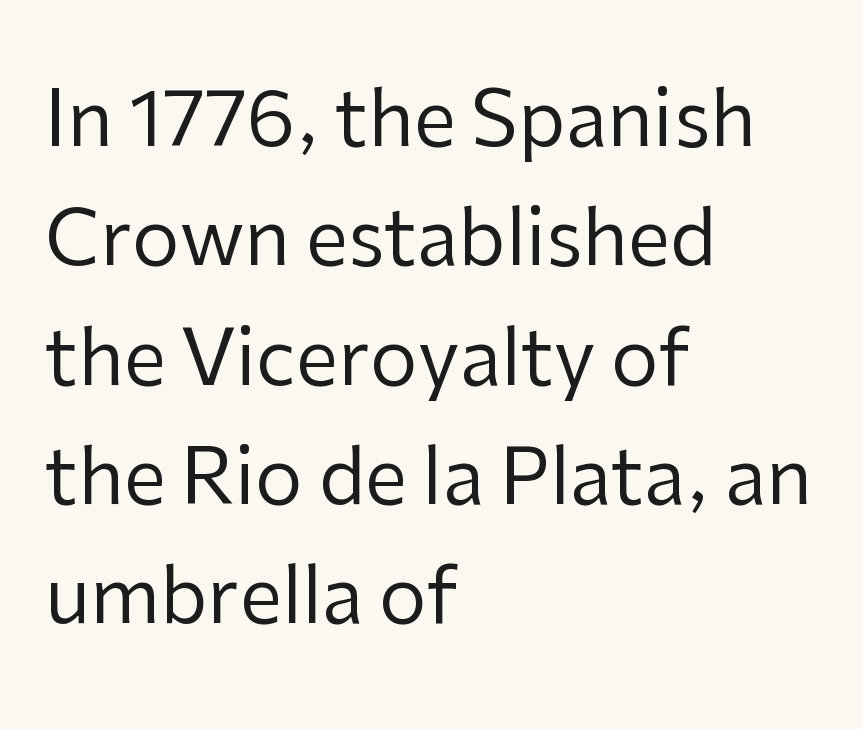
Q: Is the text bold? A: No.
Q: Is the text italic (slanted)? A: No, it is upright.
Q: Is the typeface a serif or a sans-serif typeface? A: Sans-serif.
Q: Is the text underlined? A: No.
Q: How is the paragraph aligned? A: Left-aligned.
Q: Is the spacing between letters normal or unusually wide? A: Normal.
Q: Is the spacing between lines tight, normal or loose? A: Normal.
Q: Width (condensed, normal, or wide)? A: Normal.
Q: Stroke contrast? A: Low.
Q: x-height? A: Medium.
Q: Monospaced? A: No.
